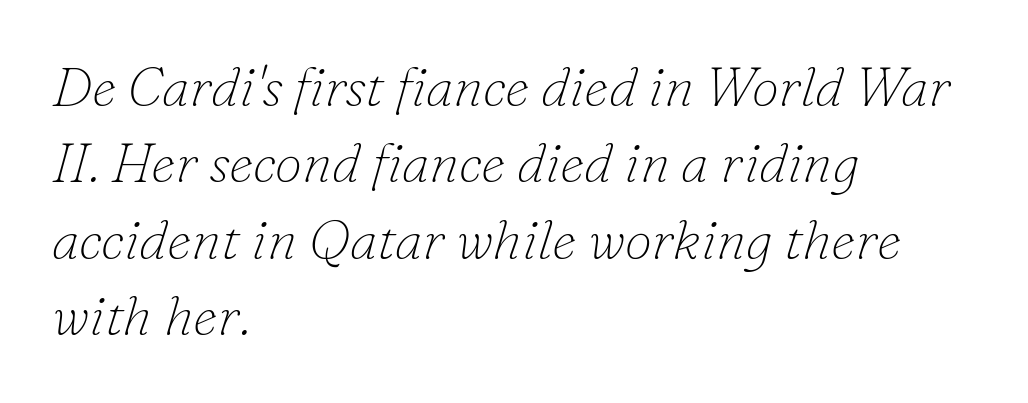
The image shows 55 px thin serif type, italic (leaning right); set left-aligned, normal line spacing (1.39x), normal letter spacing, not underlined; low stroke contrast and a small x-height.
